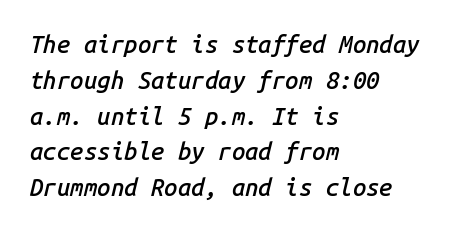
The image shows 24 px text type, italic (leaning right); set left-aligned, normal line spacing (1.49x), normal letter spacing, not underlined.
